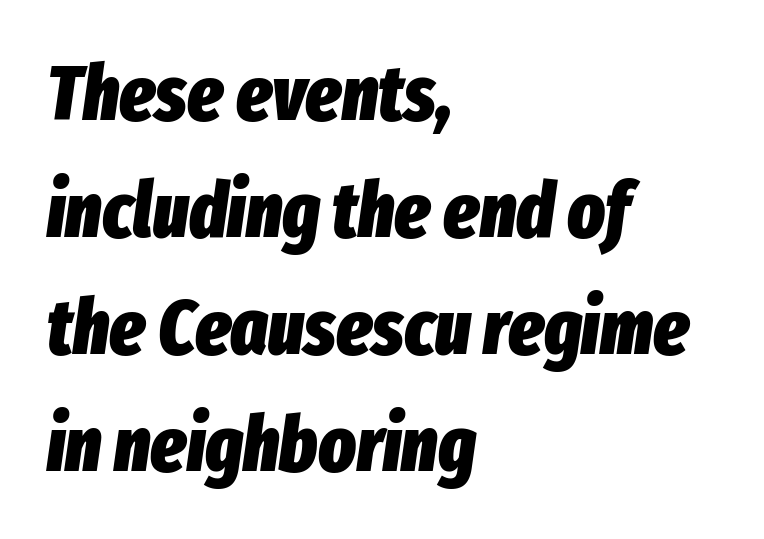
Note the varied advance widths — an 'i' is clearly narrower than an 'm'. The words here are not underlined. Words appear dense and cohesive because spacing is normal. Leading: standard. Typesetter's note: full bold, strokes at maximum text heaviness. There's an unmistakable incline to the writing here.
